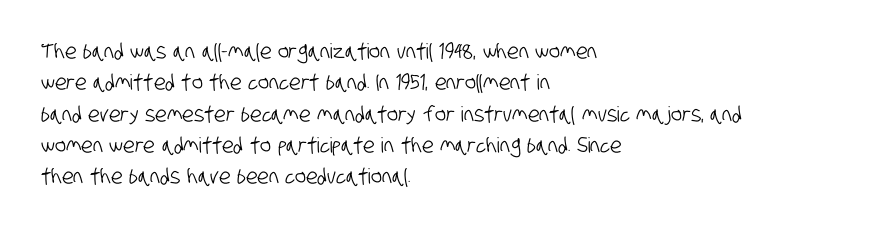
These lines keep a tight, regular rhythm from letter to letter. The rendering anchors every line to the left-hand side. Leading: standard. Clear beneath every line of the passage.
